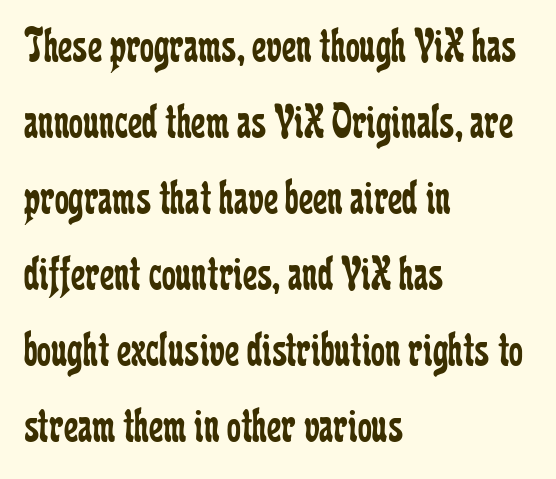
{"serif": "yes", "italic": "no", "bold": "no", "weight": "regular", "width": "condensed", "stroke_contrast": "low", "x_height": "medium", "monospaced": "no", "underline": "no", "align": "left", "line_spacing": "normal", "line_spacing_ratio": 1.52, "letter_spacing": "normal", "letter_spacing_em": 0.0, "glyph_px": 50}
